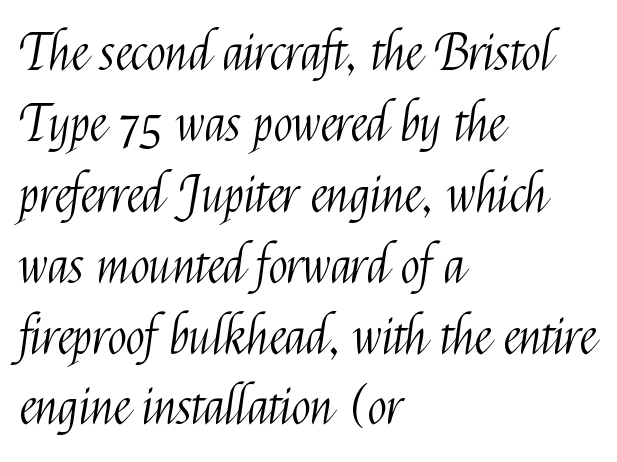
Q: Is the text bold? A: No.
Q: Is the text italic (slanted)? A: Yes.
Q: Is the typeface a serif or a sans-serif typeface? A: Sans-serif.
Q: Is the text underlined? A: No.
Q: How is the paragraph aligned? A: Left-aligned.
Q: Is the spacing between letters normal or unusually wide? A: Normal.
Q: Is the spacing between lines tight, normal or loose? A: Normal.
Q: Width (condensed, normal, or wide)? A: Condensed.
Q: Stroke contrast? A: Medium.
Q: x-height? A: Medium.
Q: Monospaced? A: No.
